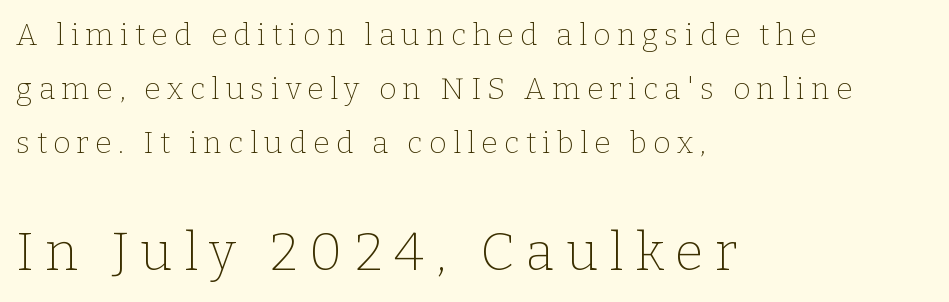
The image shows 53 px thin serif type, upright; set left-aligned, line spacing 1.8x, unusually wide letter spacing (+0.21 em), not underlined; the second (bottom) block is 1.77x larger; low stroke contrast and a medium x-height.
